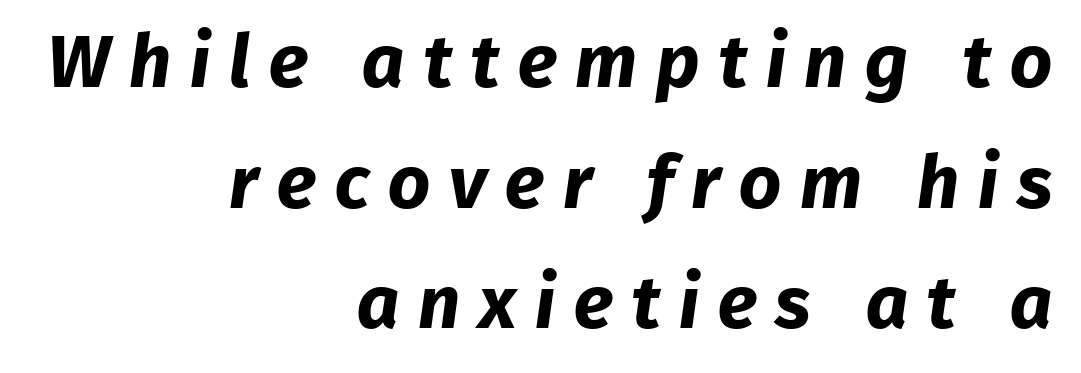
{"serif": "no", "bold": "yes", "weight": "bold", "width": "normal", "stroke_contrast": "low", "x_height": "medium", "monospaced": "no", "underline": "no", "align": "right", "line_spacing": "normal", "line_spacing_ratio": 1.63, "letter_spacing": "wide", "letter_spacing_em": 0.25, "glyph_px": 74}
